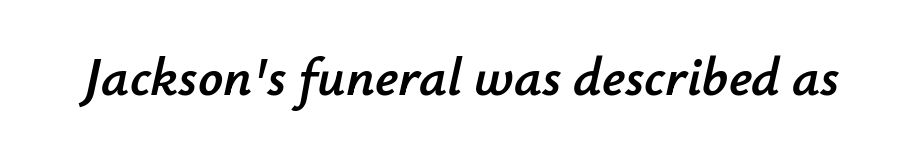
Q: Is the text italic (slanted)? A: Yes, it leans right by about 12 degrees.
Q: Is the text underlined? A: No.
Q: Is the spacing between letters normal or unusually wide? A: Normal.
Q: Width (condensed, normal, or wide)? A: Normal.
Q: Stroke contrast? A: Low.
Q: x-height? A: Small.
Q: Monospaced? A: No.
